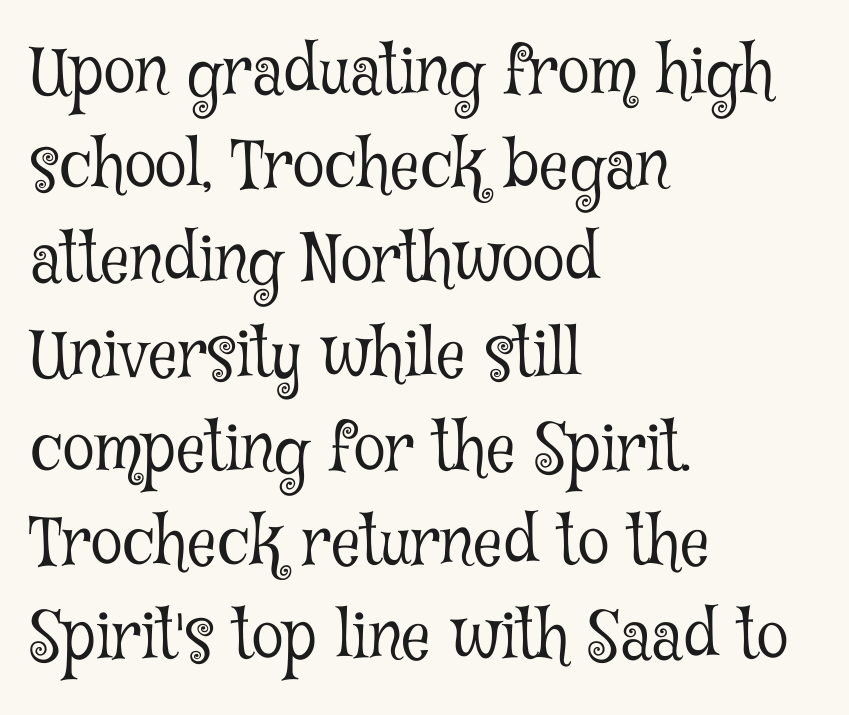
The image shows 65 px light, condensed serif type, upright; set left-aligned, normal line spacing (1.45x), normal letter spacing, not underlined; low stroke contrast and a medium x-height.
